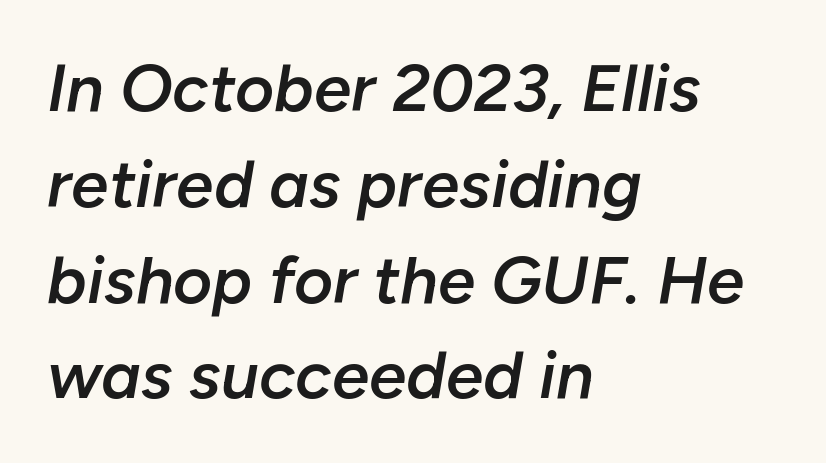
Q: Is the text bold? A: Semi-bold.
Q: Is the text italic (slanted)? A: Yes, it leans right by about 10 degrees.
Q: Is the text underlined? A: No.
Q: How is the paragraph aligned? A: Left-aligned.
Q: Is the spacing between letters normal or unusually wide? A: Normal.
Q: Is the spacing between lines tight, normal or loose? A: Normal.
Q: Width (condensed, normal, or wide)? A: Normal.
Q: Stroke contrast? A: Low.
Q: x-height? A: Medium.
Q: Monospaced? A: No.
